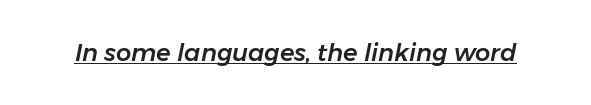
The font's italic variant was chosen for this text. These lines keep a tight, regular rhythm from letter to letter. The glyphs are accompanied by a horizontal stroke just below them.
